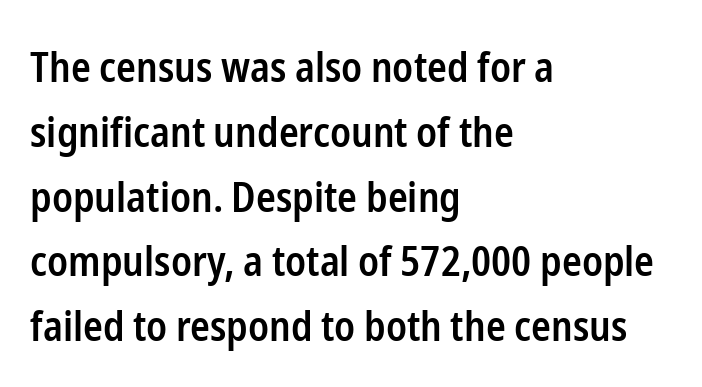
{"serif": "no", "italic": "no", "bold": "semi", "weight": "semibold", "width": "condensed", "stroke_contrast": "low", "x_height": "medium", "monospaced": "no", "underline": "no", "align": "left", "line_spacing": "normal", "line_spacing_ratio": 1.58, "letter_spacing": "normal", "letter_spacing_em": 0.0, "glyph_px": 41}
